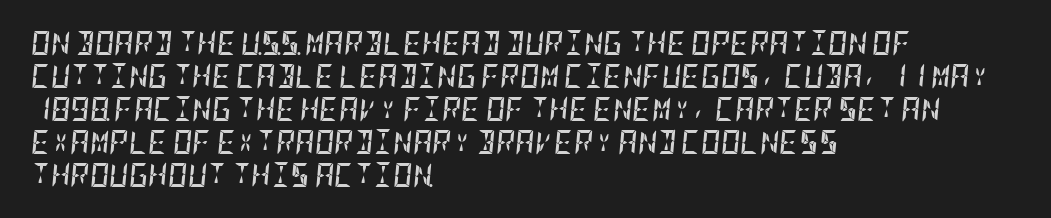
Q: Is the text bold? A: Yes.
Q: Is the text italic (slanted)? A: Yes, it leans right by about 5 degrees.
Q: Is the text underlined? A: No.
Q: How is the paragraph aligned? A: Left-aligned.
Q: Is the spacing between letters normal or unusually wide? A: Normal.
Q: Is the spacing between lines tight, normal or loose? A: Normal.
